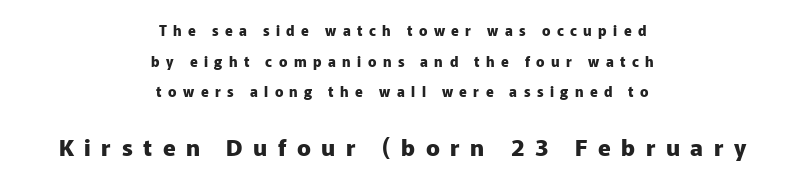
Underlining? Definitely not there. These lines stand farther apart than default settings would place them. Tracking here is generous; glyphs stand well apart from one another. This sample is center-justified, so both line endings float freely.
